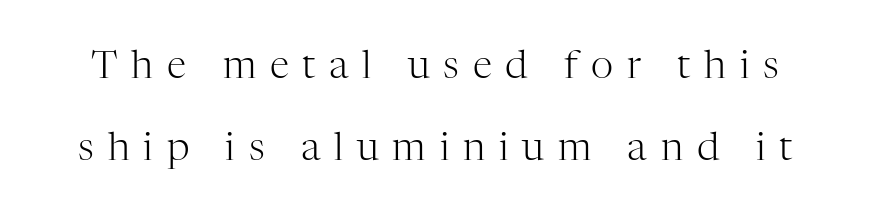
{"serif": "yes", "italic": "no", "bold": "no", "weight": "light", "width": "normal", "stroke_contrast": "high", "x_height": "medium", "monospaced": "no", "underline": "no", "line_spacing": "loose", "line_spacing_ratio": 2.09, "letter_spacing": "wide", "letter_spacing_em": 0.35, "glyph_px": 39}
